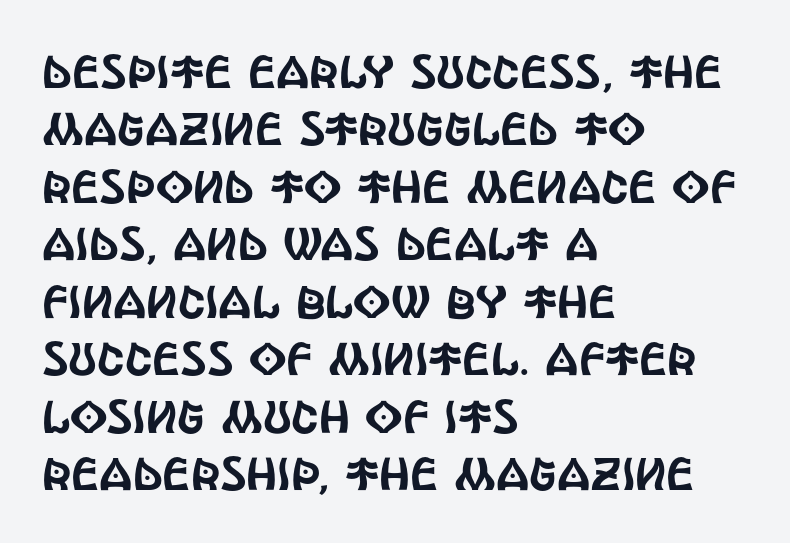
{"serif": "no", "italic": "no", "width": "condensed", "x_height": "large", "monospaced": "no", "underline": "no", "align": "left", "line_spacing": "normal", "line_spacing_ratio": 1.25, "letter_spacing": "normal", "letter_spacing_em": 0.0, "glyph_px": 46}
